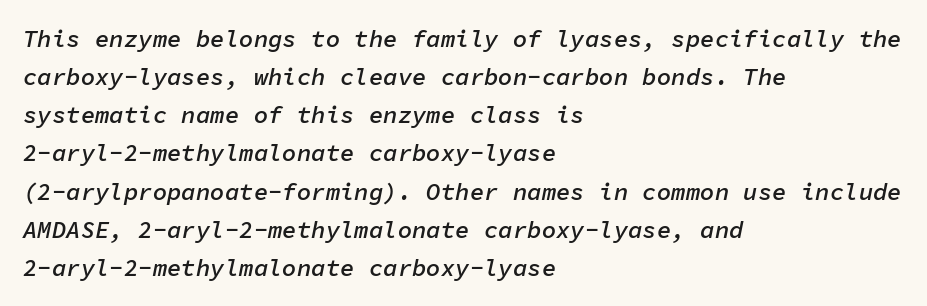
The image shows 24 px text type, italic (leaning right); set left-aligned, normal line spacing (1.59x), normal letter spacing, not underlined.
